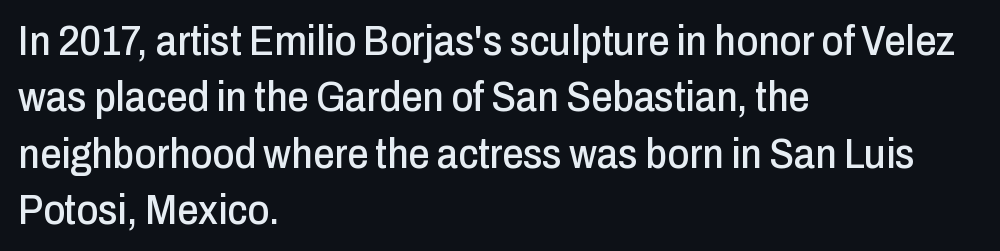
Q: Is the text italic (slanted)? A: No, it is upright.
Q: Is the typeface a serif or a sans-serif typeface? A: Sans-serif.
Q: Is the text underlined? A: No.
Q: How is the paragraph aligned? A: Left-aligned.
Q: Is the spacing between letters normal or unusually wide? A: Normal.
Q: Is the spacing between lines tight, normal or loose? A: Normal.
Q: Width (condensed, normal, or wide)? A: Condensed.
Q: Stroke contrast? A: Low.
Q: x-height? A: Medium.
Q: Monospaced? A: No.
